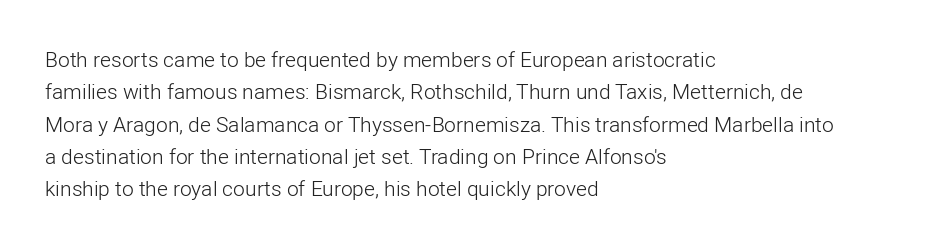
{"italic": "no", "bold": "no", "underline": "no", "align": "left", "line_spacing": "normal", "line_spacing_ratio": 1.54, "letter_spacing": "normal", "letter_spacing_em": 0.0, "glyph_px": 21}
